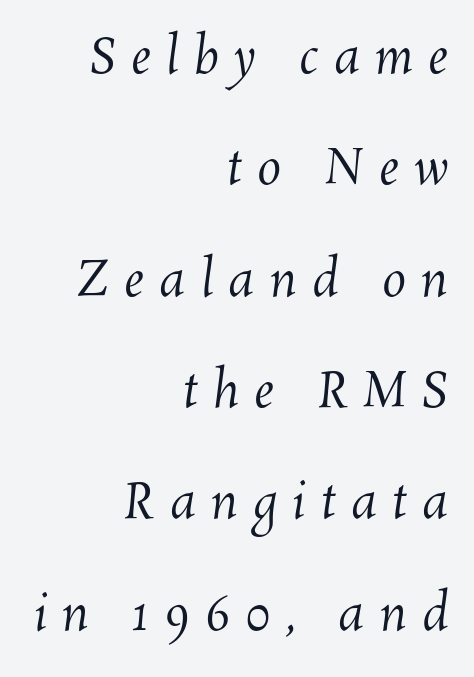
Proportional: the letters do not fall into vertical columns. Check the space under the baseline: it is left empty. Compared with typical paragraphs, the rows here are farther apart. A typesetter would call this heavily tracked-out type.
